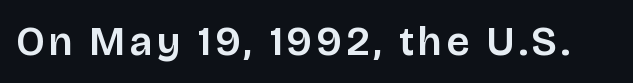
Lines of text with bare space underneath. The typeface chosen for these lines omits serifs. The rendering uses natural spacing where letterforms have individual widths. Quick note: not italic, upright.
